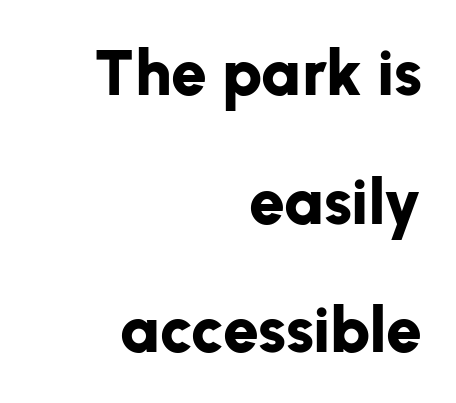
{"serif": "no", "italic": "no", "bold": "yes", "weight": "bold", "width": "normal", "stroke_contrast": "low", "x_height": "medium", "monospaced": "no", "underline": "no", "align": "right", "line_spacing": "loose", "line_spacing_ratio": 2.01, "letter_spacing": "normal", "letter_spacing_em": 0.0, "glyph_px": 64}
